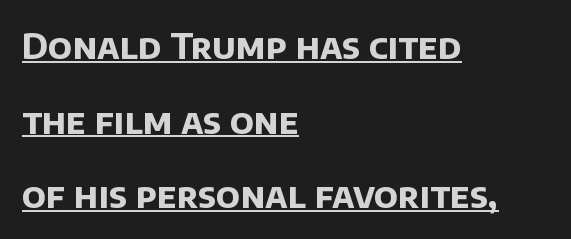
Thick stems and heavy bowls — unmistakably bold. The gaps between neighbouring characters are ordinary and unremarkable. Summary of vertical rhythm: relaxed, with wide interline spacing. Unlike a traditional serif, this face leaves its strokes unadorned.
